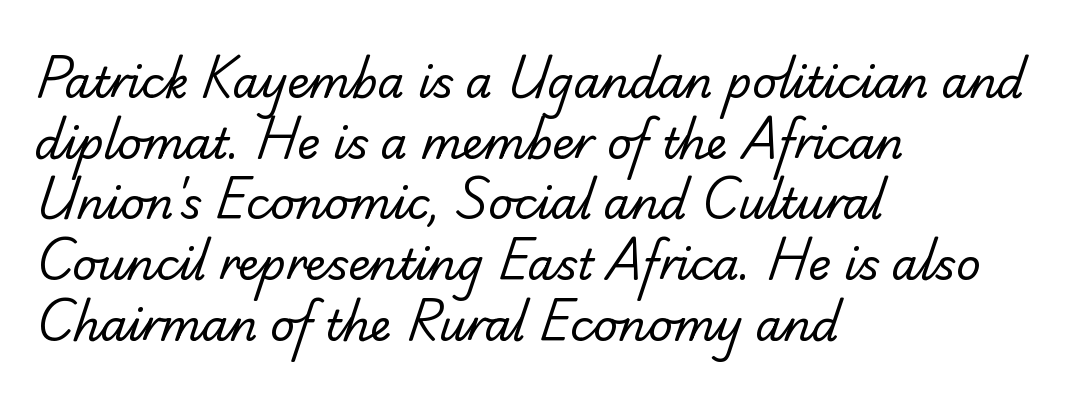
The image shows 43 px regular-weight serif type; set left-aligned, normal line spacing (1.41x), normal letter spacing, not underlined; low stroke contrast and a small x-height.
